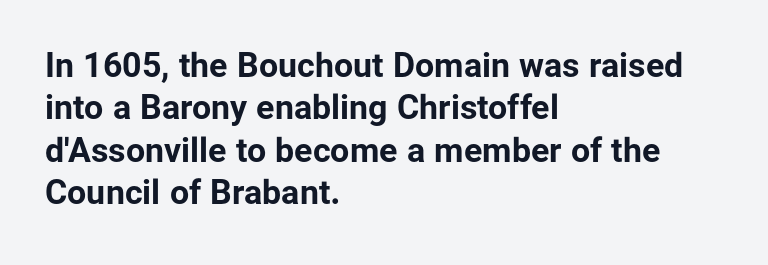
The image shows 34 px bold sans-serif type, upright; set left-aligned, normal line spacing (1.25x), normal letter spacing, not underlined; low stroke contrast and a medium x-height.
